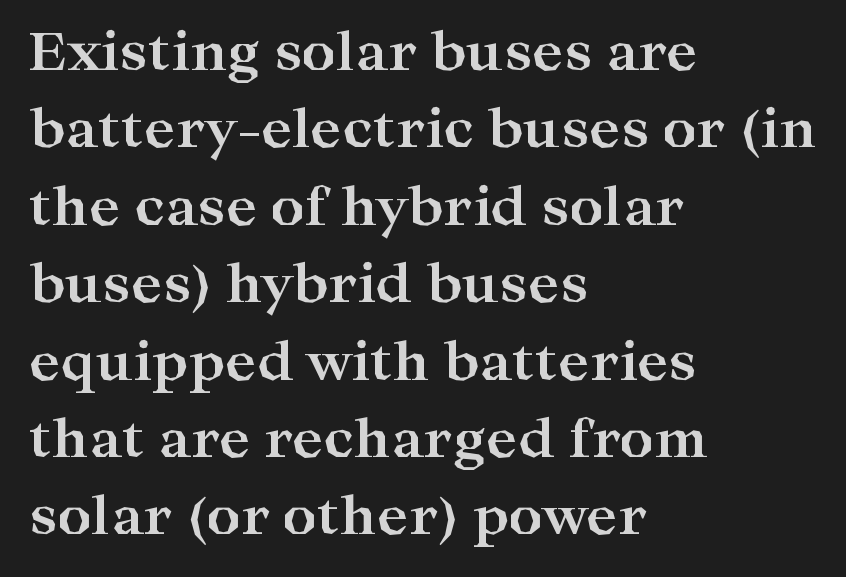
{"serif": "yes", "italic": "no", "bold": "yes", "weight": "bold", "width": "wide", "stroke_contrast": "high", "x_height": "medium", "monospaced": "no", "underline": "no", "align": "left", "line_spacing": "normal", "line_spacing_ratio": 1.46, "letter_spacing": "normal", "letter_spacing_em": 0.0, "glyph_px": 53}
